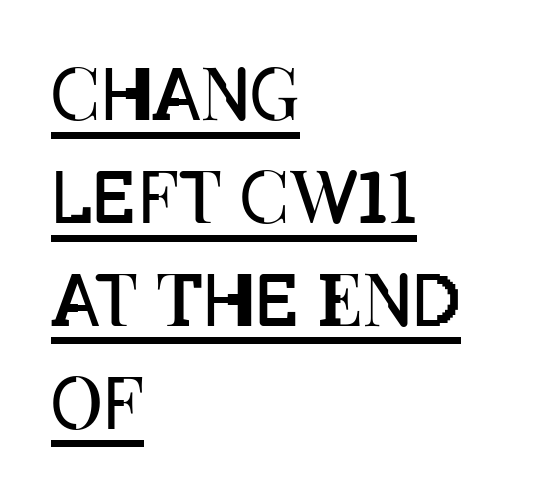
Q: Is the text bold? A: No.
Q: Is the text italic (slanted)? A: No, it is upright.
Q: Is the text underlined? A: Yes.
Q: How is the paragraph aligned? A: Left-aligned.
Q: Is the spacing between letters normal or unusually wide? A: Normal.
Q: Is the spacing between lines tight, normal or loose? A: Normal.
Q: Width (condensed, normal, or wide)? A: Condensed.
Q: Stroke contrast? A: Low.
Q: x-height? A: Large.
Q: Monospaced? A: No.
